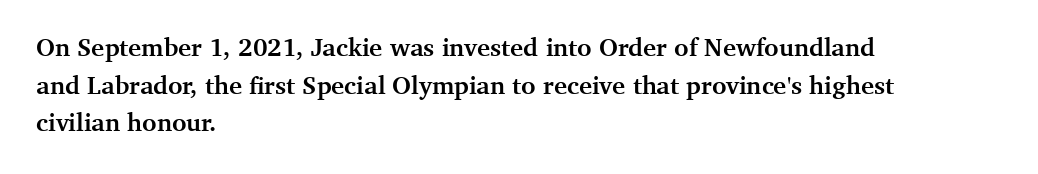
Students, note that the glyphs here touch the page at normal intervals. The vertical gap from one line to the next is medium. The lettering stays uniformly vertical, giving the passage a roman look. The lines are quadded left. Heft: maximum for text — a bold. Type without underlining.
